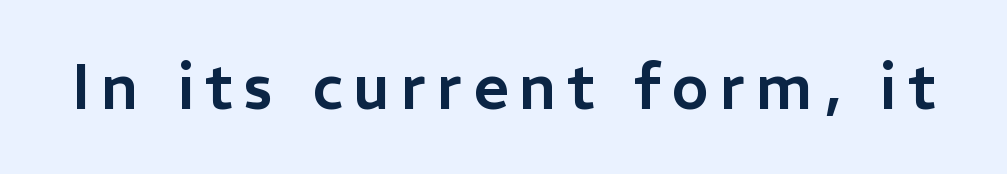
{"serif": "no", "italic": "no", "width": "normal", "stroke_contrast": "low", "x_height": "medium", "monospaced": "no", "underline": "no", "glyph_px": 63}
